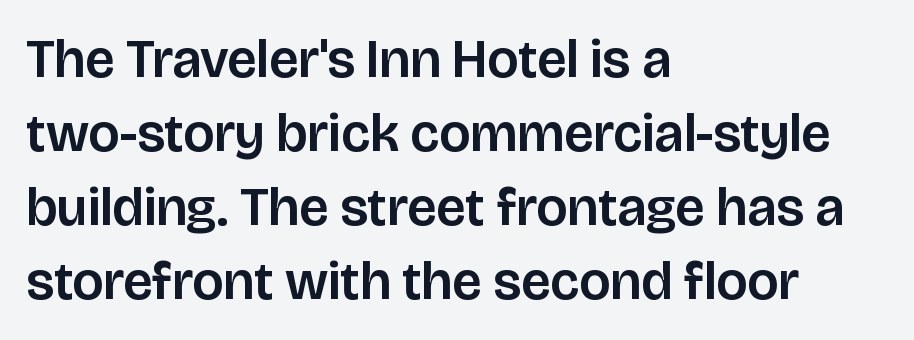
Note the varied advance widths — an 'i' is clearly narrower than an 'm'. The horizontal fit of the characters is conventional and even. The string is rendered with underlining switched off. All the whitespace from short lines collects on the right.
